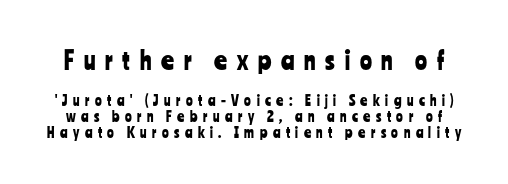
The image shows 25 px text type, upright; set tight line spacing (1.13x), unusually wide letter spacing (+0.39 em), not underlined; the first (top) block is 1.79x larger.
